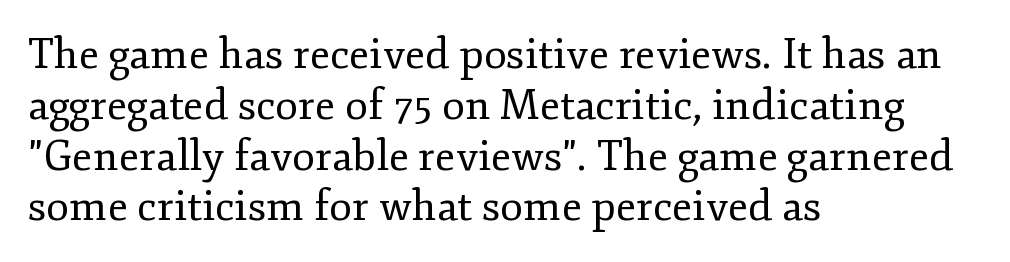
Q: Is the text bold? A: No.
Q: Is the text italic (slanted)? A: No, it is upright.
Q: Is the typeface a serif or a sans-serif typeface? A: Serif.
Q: Is the text underlined? A: No.
Q: How is the paragraph aligned? A: Left-aligned.
Q: Is the spacing between letters normal or unusually wide? A: Normal.
Q: Width (condensed, normal, or wide)? A: Normal.
Q: Stroke contrast? A: Low.
Q: x-height? A: Small.
Q: Monospaced? A: No.
